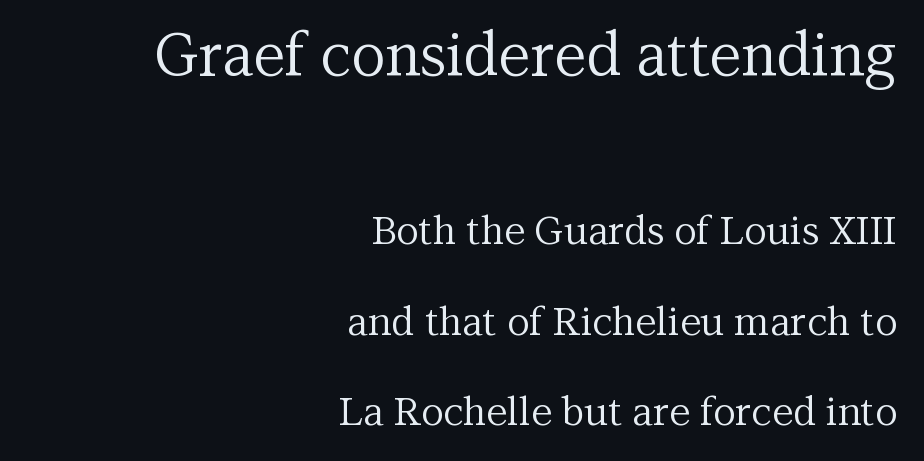
{"serif": "yes", "italic": "no", "bold": "no", "weight": "regular", "width": "normal", "stroke_contrast": "medium", "x_height": "medium", "monospaced": "no", "underline": "no", "align": "right", "line_spacing": "loose", "line_spacing_ratio": 2.33, "letter_spacing": "normal", "letter_spacing_em": 0.0, "larger_block": "first", "size_ratio": 1.51, "glyph_px": 59}
